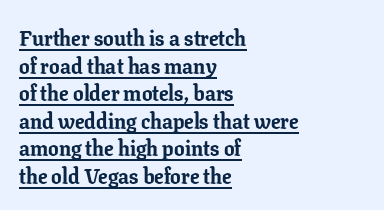
The image shows 21 px bold type, upright; set left-aligned, normal line spacing (1.31x), normal letter spacing, underlined.
